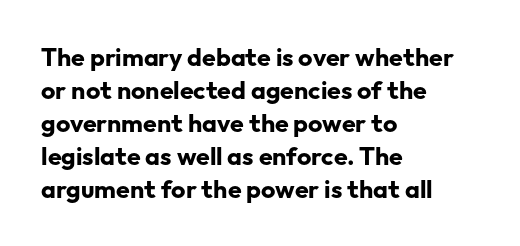
Q: Is the text bold? A: Yes.
Q: Is the text italic (slanted)? A: No, it is upright.
Q: Is the text underlined? A: No.
Q: How is the paragraph aligned? A: Left-aligned.
Q: Is the spacing between letters normal or unusually wide? A: Normal.
Q: Is the spacing between lines tight, normal or loose? A: Normal.
